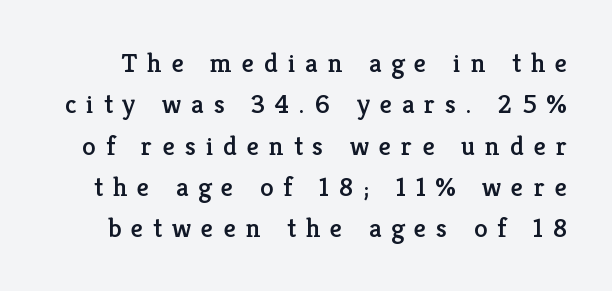
Q: Is the text italic (slanted)? A: No, it is upright.
Q: Is the text underlined? A: No.
Q: Is the spacing between letters normal or unusually wide? A: Unusually wide.
Q: Is the spacing between lines tight, normal or loose? A: Normal.
